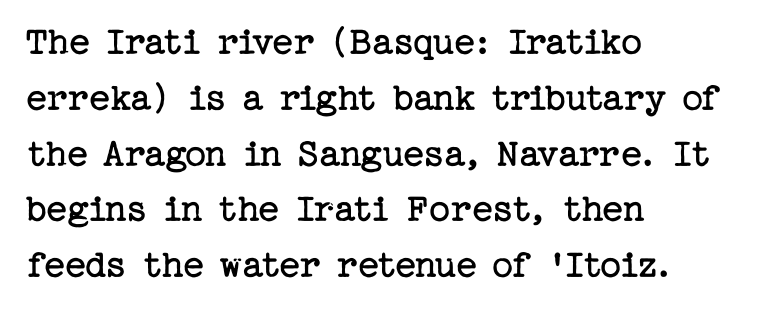
Q: Is the text bold? A: No.
Q: Is the text italic (slanted)? A: No, it is upright.
Q: Is the typeface a serif or a sans-serif typeface? A: Serif.
Q: Is the text underlined? A: No.
Q: How is the paragraph aligned? A: Left-aligned.
Q: Is the spacing between letters normal or unusually wide? A: Normal.
Q: Is the spacing between lines tight, normal or loose? A: Normal.
Q: Width (condensed, normal, or wide)? A: Normal.
Q: Stroke contrast? A: Low.
Q: x-height? A: Medium.
